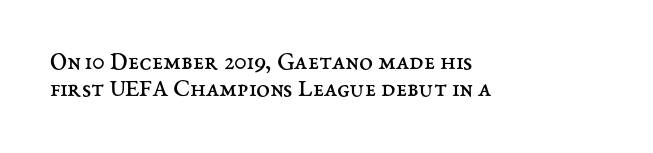
{"italic": "no", "bold": "no", "underline": "no", "align": "left", "line_spacing": "tight", "line_spacing_ratio": 1.08, "letter_spacing": "normal", "letter_spacing_em": 0.0, "glyph_px": 25}
